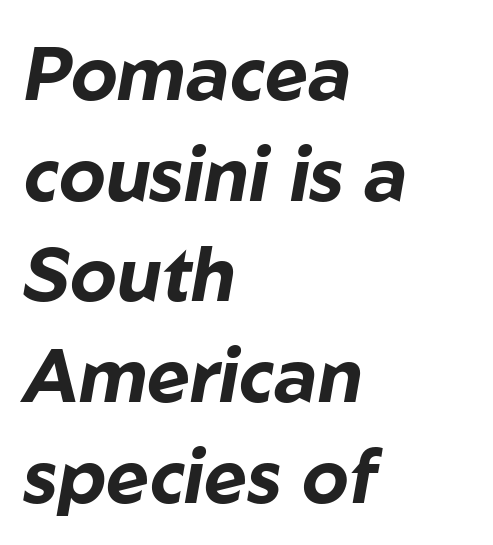
The image shows 74 px bold type, italic (leaning right); set left-aligned, normal line spacing (1.36x), normal letter spacing, not underlined; low stroke contrast and a medium x-height.
